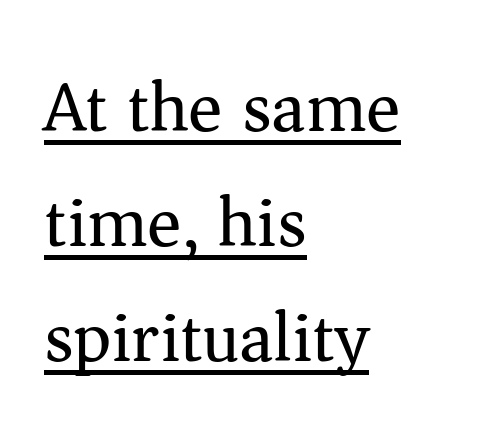
The passage shown is underscored from start to finish. Which margin do the lines hug? The left one — the right edge is uneven. Letters have the restrained weight of plain body copy at most. Standard letterfit; no display-style spreading of the glyphs. What kind of face is this? One with serifs. Regarding leading, the lines here are spaced in the standard way.
